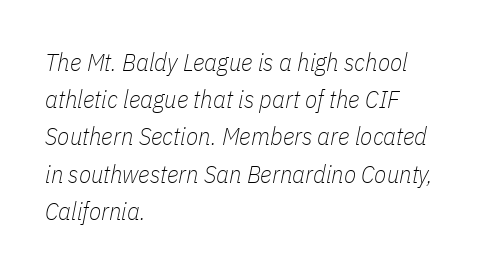
{"italic": "yes", "lean": "right", "slant_degrees": 11, "bold": "no", "underline": "no", "align": "left", "line_spacing": "normal", "line_spacing_ratio": 1.49, "letter_spacing": "normal", "letter_spacing_em": 0.0, "glyph_px": 25}
